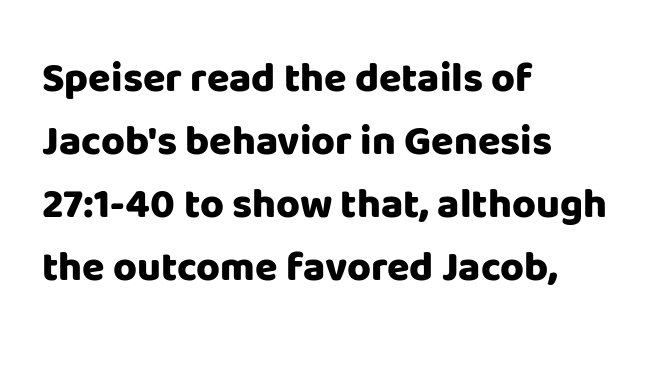
These lines are rendered in a variable-pitch font. How are the letters spaced? Ordinarily, with no added tracking. Notice how the stems are strictly vertical — no italics here. Bare-footed words on every line. All the whitespace from short lines collects on the right. What's the leading like? Ordinary, nothing unusual.
